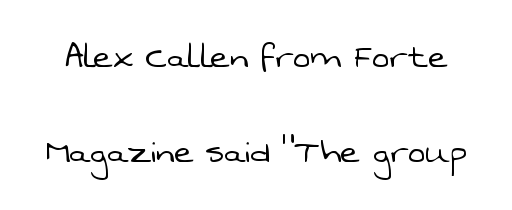
{"serif": "no", "bold": "no", "weight": "light", "width": "normal", "stroke_contrast": "low", "x_height": "medium", "monospaced": "no", "underline": "no", "line_spacing": "loose", "line_spacing_ratio": 2.31, "letter_spacing": "normal", "letter_spacing_em": 0.0, "glyph_px": 41}
